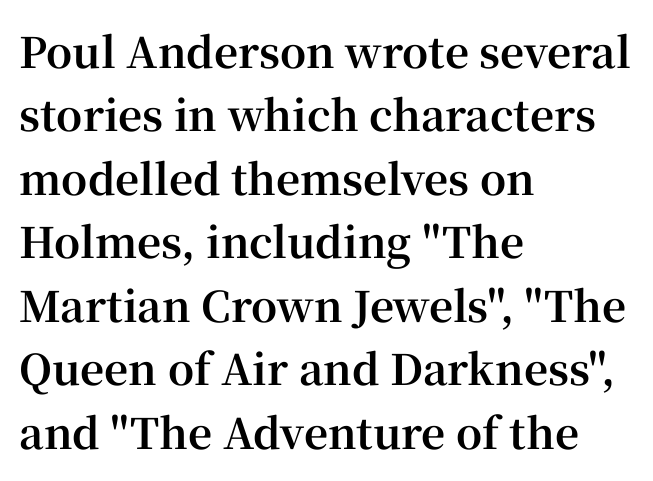
Heft: maximum for text — a bold. The glyphs are unaccompanied by any horizontal stroke below them. The setting favours the left margin, as ordinary paragraphs usually do. This sample uses plain, unmodified letter spacing. Do the characters align in a grid? No, the font is proportional. Every stem runs plumb, perpendicular to the baseline.
